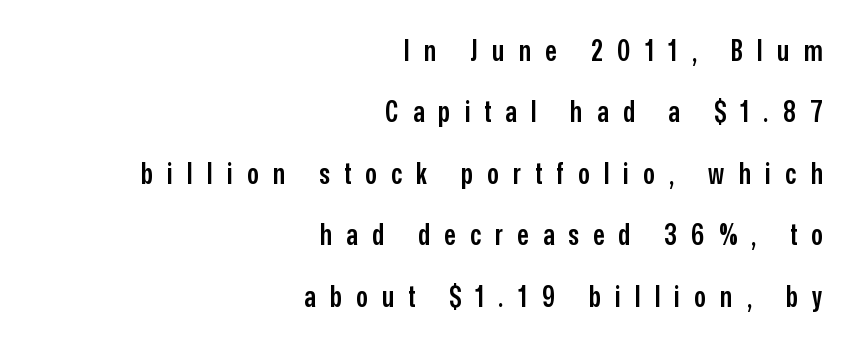
The image shows 29 px semibold, condensed sans-serif type, upright; set right-aligned, loose line spacing (2.12x), unusually wide letter spacing (+0.49 em), not underlined; low stroke contrast and a medium x-height.
